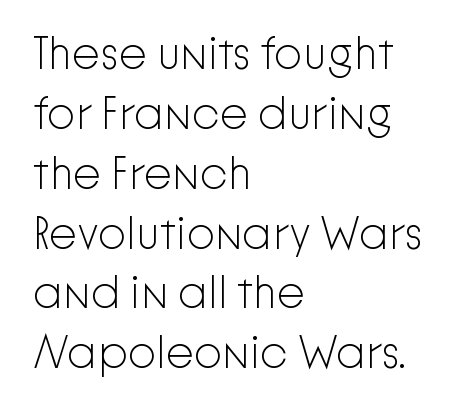
{"serif": "no", "italic": "no", "bold": "no", "weight": "light", "width": "normal", "stroke_contrast": "low", "x_height": "medium", "monospaced": "no", "underline": "no", "align": "left", "line_spacing": "normal", "line_spacing_ratio": 1.33, "letter_spacing": "normal", "letter_spacing_em": 0.0, "glyph_px": 45}
